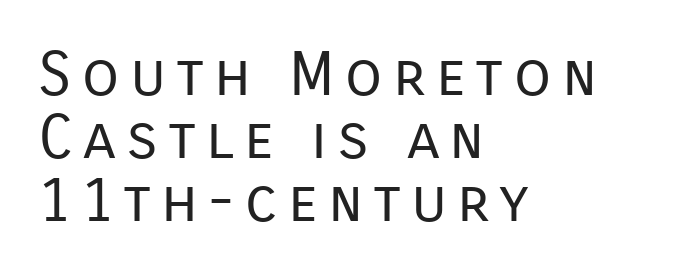
Q: Is the text bold? A: No.
Q: Is the text italic (slanted)? A: No, it is upright.
Q: Is the typeface a serif or a sans-serif typeface? A: Sans-serif.
Q: Is the text underlined? A: No.
Q: How is the paragraph aligned? A: Left-aligned.
Q: Is the spacing between lines tight, normal or loose? A: Tight.
Q: Width (condensed, normal, or wide)? A: Normal.
Q: Stroke contrast? A: Low.
Q: x-height? A: Medium.
Q: Monospaced? A: No.
